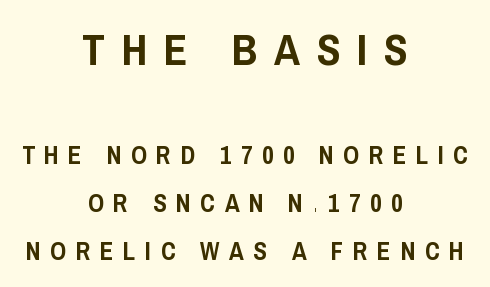
Q: Is the text italic (slanted)? A: No, it is upright.
Q: Is the typeface a serif or a sans-serif typeface? A: Sans-serif.
Q: Is the text underlined? A: No.
Q: How is the paragraph aligned? A: Centered.
Q: Is the spacing between letters normal or unusually wide? A: Unusually wide.
Q: Is the spacing between lines tight, normal or loose? A: Loose.
Q: Which block of text is set in a larger size, the first (top) or the second (bottom)? A: The first (top) one.
Q: Width (condensed, normal, or wide)? A: Condensed.
Q: Stroke contrast? A: Low.
Q: x-height? A: Large.
Q: Monospaced? A: No.
